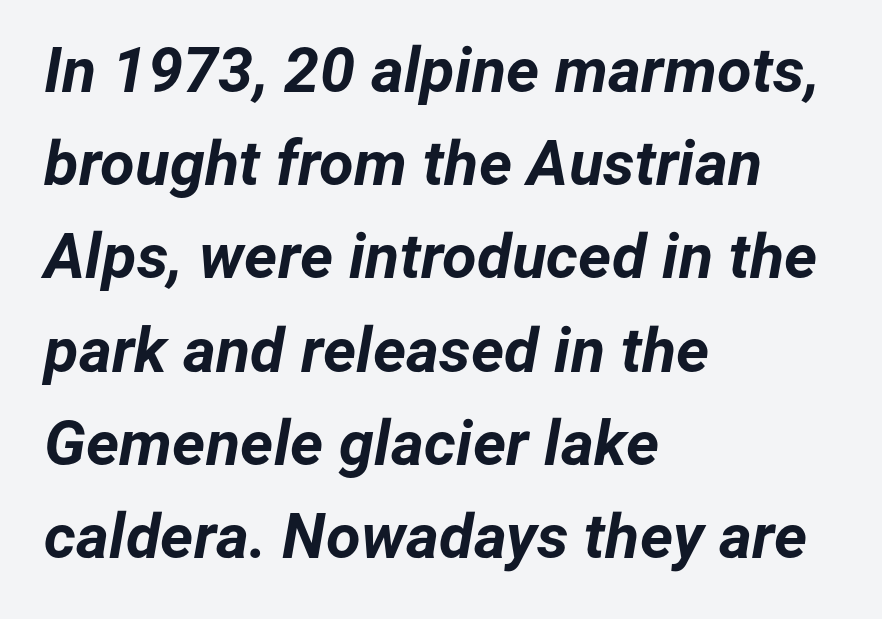
The image shows 63 px bold type, italic (leaning right); set left-aligned, normal line spacing (1.48x), normal letter spacing, not underlined; low stroke contrast and a medium x-height.
